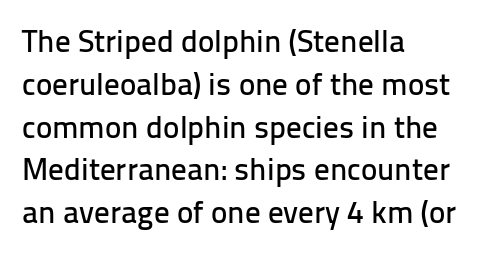
The image shows 31 px sans-serif type, upright; set left-aligned, normal line spacing (1.38x), normal letter spacing, not underlined; low stroke contrast and a medium x-height.
